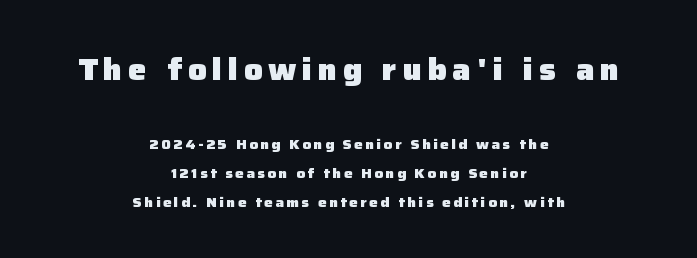
{"serif": "no", "italic": "no", "bold": "yes", "weight": "heavy", "width": "normal", "stroke_contrast": "low", "x_height": "medium", "monospaced": "no", "underline": "no", "align": "center", "line_spacing": "loose", "line_spacing_ratio": 2.07, "larger_block": "first", "size_ratio": 2.21, "glyph_px": 31}
